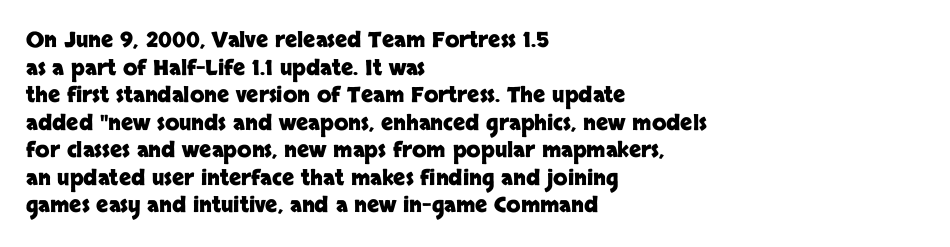
The image shows 21 px bold type, upright; set left-aligned, normal line spacing (1.31x), normal letter spacing, not underlined.
